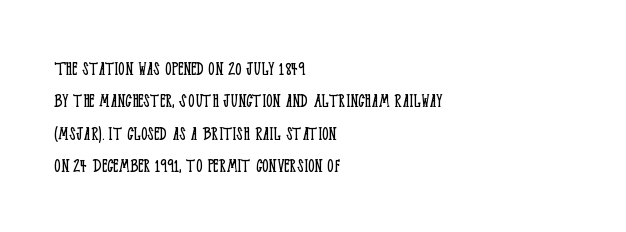
Q: Is the text bold? A: No.
Q: Is the text italic (slanted)? A: No, it is upright.
Q: Is the text underlined? A: No.
Q: How is the paragraph aligned? A: Left-aligned.
Q: Is the spacing between letters normal or unusually wide? A: Normal.
Q: Is the spacing between lines tight, normal or loose? A: Normal.
